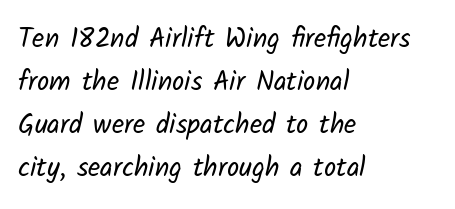
The strokes carry an ordinary text weight at most. Lines of text with bare space underneath. Summary of vertical rhythm: regular, with standard interline spacing. The setting favours the left margin, as ordinary paragraphs usually do. The gaps between neighbouring characters are ordinary and unremarkable.
